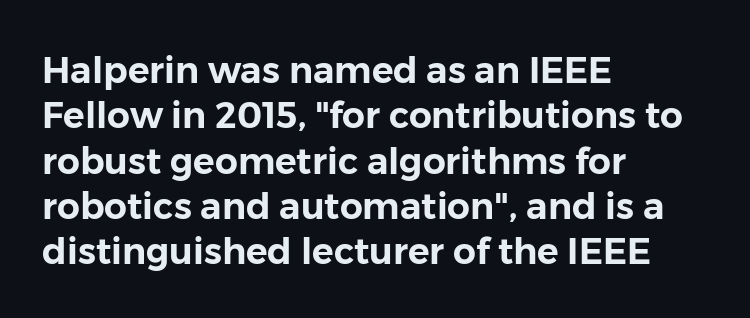
{"serif": "no", "italic": "no", "width": "normal", "stroke_contrast": "low", "x_height": "medium", "monospaced": "no", "underline": "no", "align": "left", "line_spacing": "normal", "line_spacing_ratio": 1.26, "letter_spacing": "normal", "letter_spacing_em": 0.0, "glyph_px": 36}
